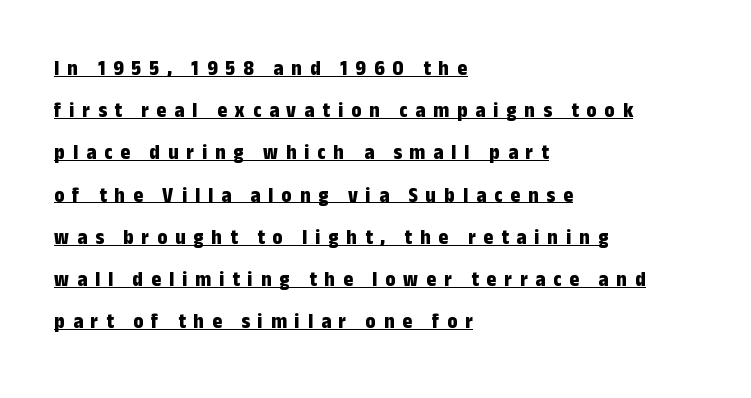
Q: Is the text bold? A: Yes.
Q: Is the text italic (slanted)? A: No, it is upright.
Q: Is the text underlined? A: Yes.
Q: How is the paragraph aligned? A: Left-aligned.
Q: Is the spacing between letters normal or unusually wide? A: Unusually wide.
Q: Is the spacing between lines tight, normal or loose? A: Loose.
